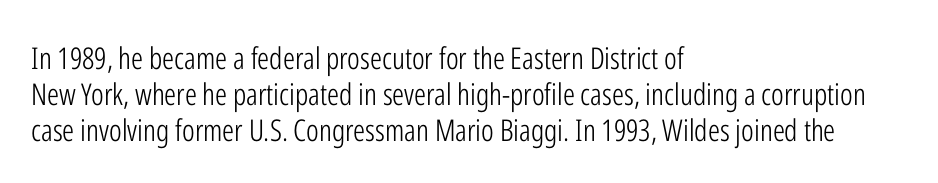
The face used here is rendered with its standard letterfit. No letter is thick-stroked: the sample isn't bold. Is the block centered? No — it sits flush against the left margin. The space beneath each line is pristine and unruled.
